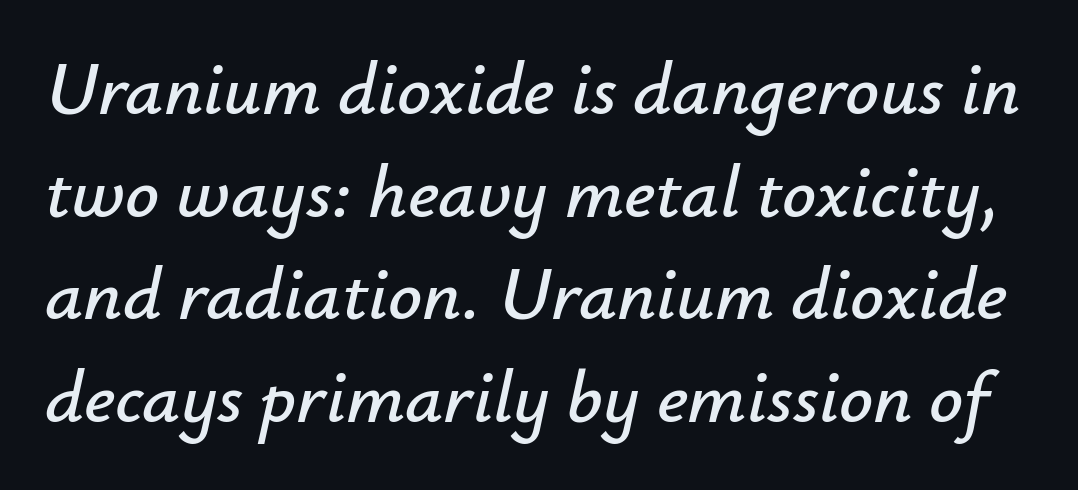
The image shows 75 px text type, italic (leaning right); set normal line spacing (1.37x), normal letter spacing, not underlined; low stroke contrast and a small x-height.
